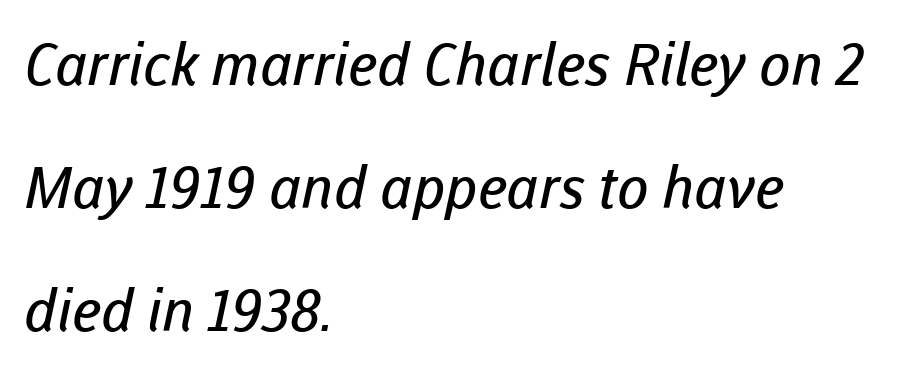
{"serif": "no", "bold": "no", "weight": "regular", "width": "normal", "stroke_contrast": "low", "x_height": "medium", "monospaced": "no", "underline": "no", "align": "left", "line_spacing": "loose", "line_spacing_ratio": 2.12, "letter_spacing": "normal", "letter_spacing_em": 0.0, "glyph_px": 58}
